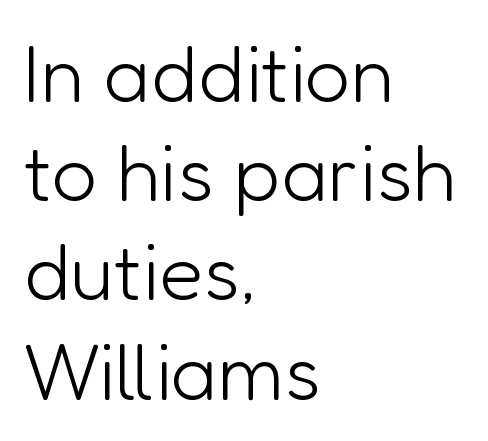
Q: Is the text bold? A: No.
Q: Is the text italic (slanted)? A: No, it is upright.
Q: Is the typeface a serif or a sans-serif typeface? A: Sans-serif.
Q: Is the text underlined? A: No.
Q: How is the paragraph aligned? A: Left-aligned.
Q: Is the spacing between letters normal or unusually wide? A: Normal.
Q: Width (condensed, normal, or wide)? A: Normal.
Q: Stroke contrast? A: Low.
Q: x-height? A: Medium.
Q: Monospaced? A: No.
